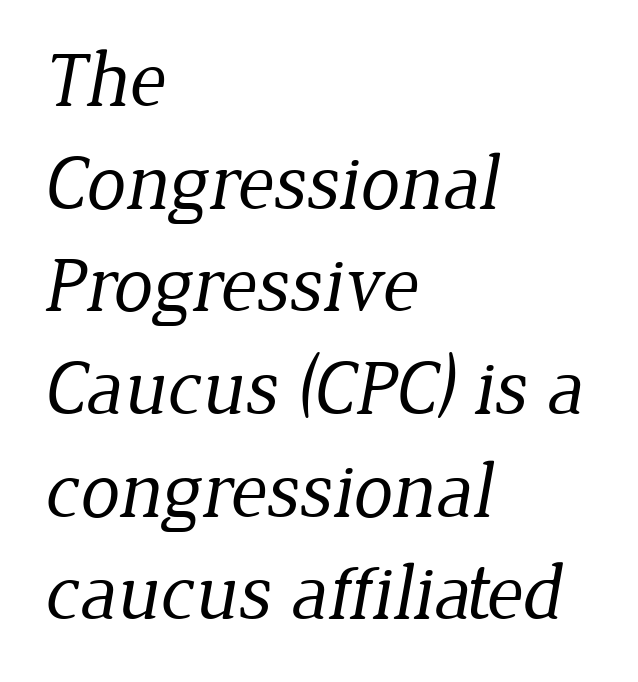
The image shows 79 px regular-weight serif type; set left-aligned, normal line spacing (1.3x), normal letter spacing, not underlined; low stroke contrast and a medium x-height.
